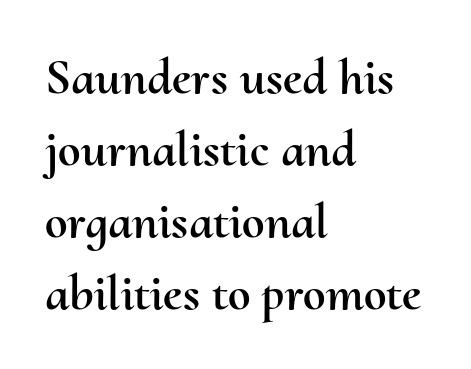
In CSS terms this would be text-align: left. Compared with typical body copy, the letter spacing here is the same. Style check: upright. These lines sit exactly where default settings would place them. These lines are rendered in a variable-pitch font.
